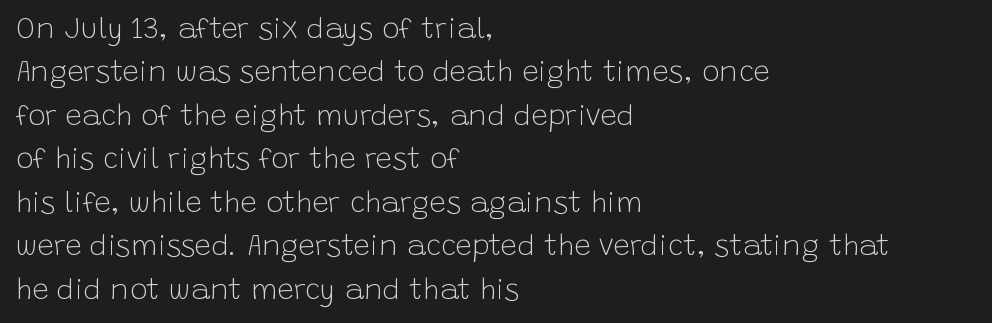
The image shows 29 px light sans-serif type, upright; set left-aligned, normal line spacing (1.5x), normal letter spacing, not underlined; low stroke contrast and a large x-height.
